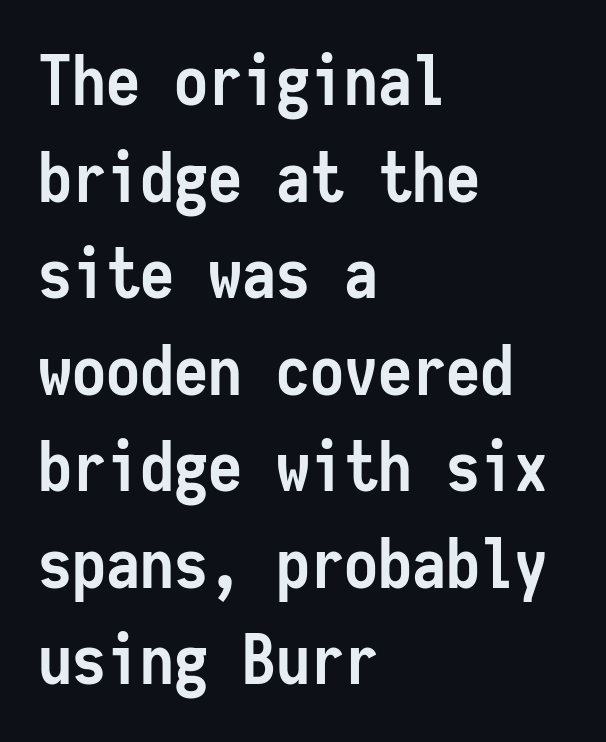
{"serif": "no", "italic": "no", "bold": "yes", "weight": "semibold", "width": "condensed", "stroke_contrast": "low", "x_height": "medium", "monospaced": "yes", "underline": "no", "align": "left", "line_spacing": "normal", "line_spacing_ratio": 1.42, "letter_spacing": "normal", "letter_spacing_em": 0.0, "glyph_px": 68}
